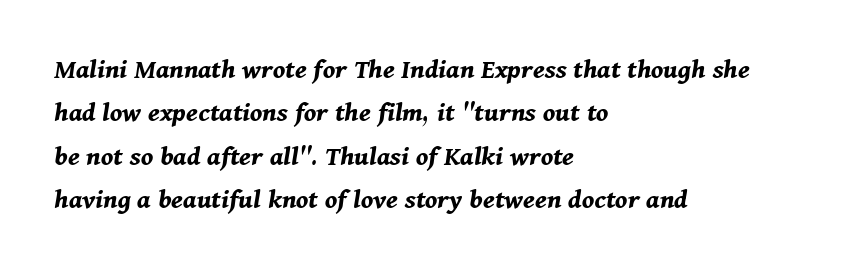
Q: Is the text bold? A: Yes.
Q: Is the text italic (slanted)? A: Yes, it leans right by about 11 degrees.
Q: Is the text underlined? A: No.
Q: How is the paragraph aligned? A: Left-aligned.
Q: Is the spacing between letters normal or unusually wide? A: Normal.
Q: Is the spacing between lines tight, normal or loose? A: Normal.
Q: Width (condensed, normal, or wide)? A: Normal.
Q: Stroke contrast? A: Medium.
Q: x-height? A: Medium.
Q: Monospaced? A: No.
